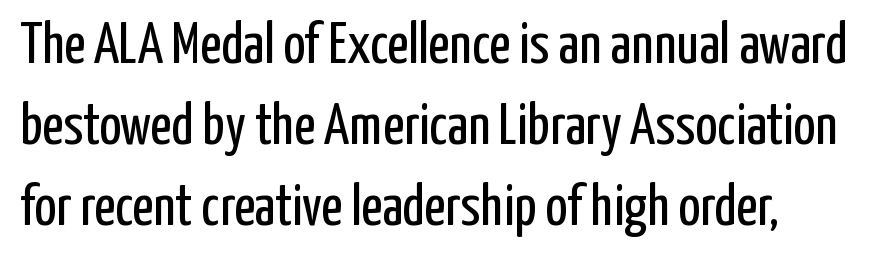
{"serif": "no", "italic": "no", "bold": "no", "weight": "regular", "width": "condensed", "stroke_contrast": "low", "x_height": "medium", "monospaced": "no", "underline": "no", "align": "left", "line_spacing": "normal", "line_spacing_ratio": 1.4, "letter_spacing": "normal", "letter_spacing_em": 0.0, "glyph_px": 58}
